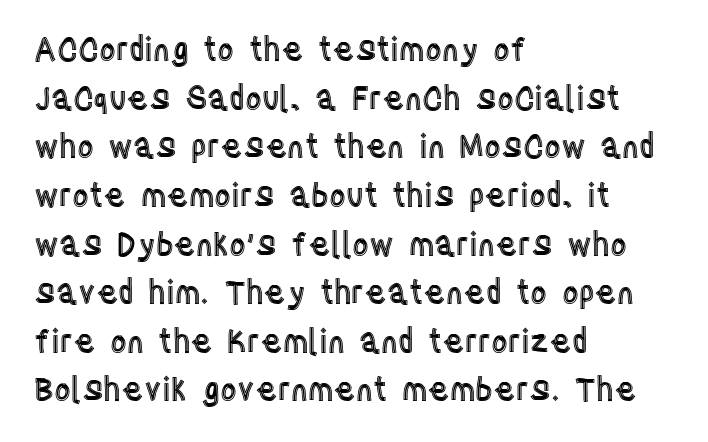
The image shows 32 px condensed type, upright; set left-aligned, normal line spacing (1.52x), normal letter spacing, not underlined; a large x-height.
